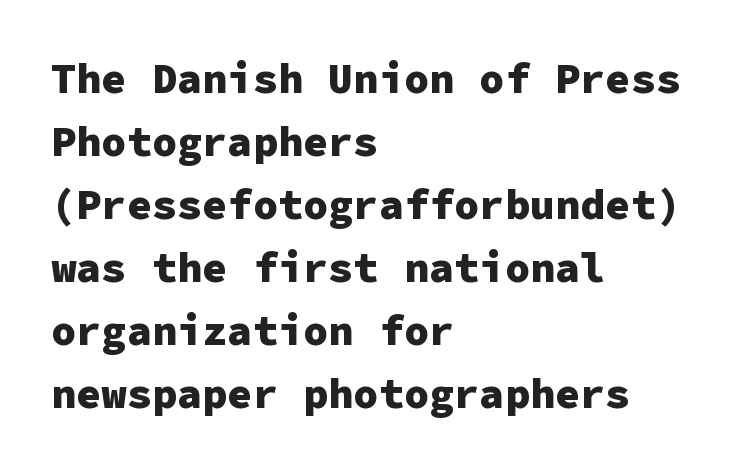
The image shows 42 px heavy sans-serif type, upright, monospaced; set left-aligned, normal line spacing (1.5x), normal letter spacing, not underlined; low stroke contrast and a medium x-height.
